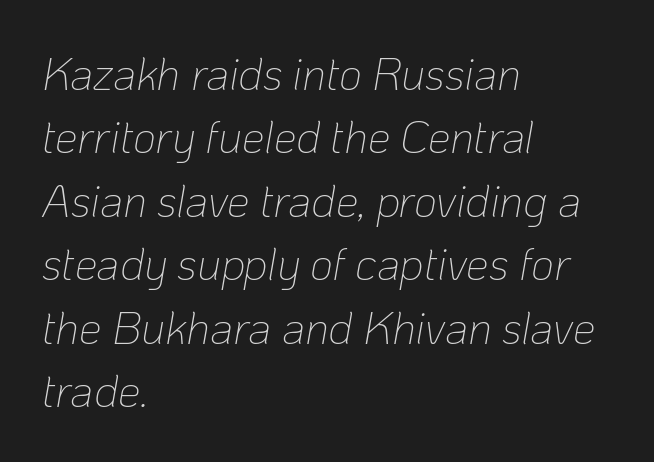
Q: Is the text bold? A: No.
Q: Is the text italic (slanted)? A: Yes, it leans right by about 10 degrees.
Q: Is the text underlined? A: No.
Q: How is the paragraph aligned? A: Left-aligned.
Q: Is the spacing between letters normal or unusually wide? A: Normal.
Q: Is the spacing between lines tight, normal or loose? A: Normal.
Q: Width (condensed, normal, or wide)? A: Normal.
Q: Stroke contrast? A: Low.
Q: x-height? A: Medium.
Q: Monospaced? A: No.
